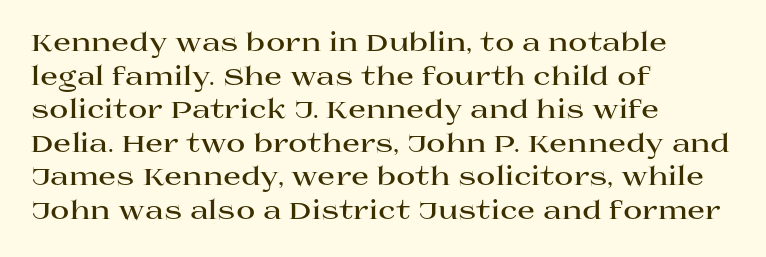
Regarding leading, the lines here are spaced in the standard way. Nothing unusual about the tracking: characters are spaced as the font intends. Clear beneath every line of the passage. The compositor pushed each line to the left boundary. Ascenders rise straight up at ninety degrees. The font is running at its bold setting.
